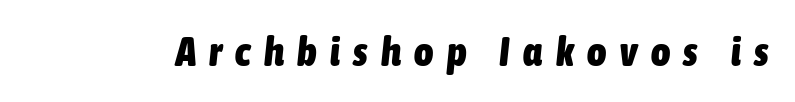
{"italic": "yes", "lean": "right", "slant_degrees": 6, "bold": "yes", "weight": "heavy", "width": "condensed", "stroke_contrast": "low", "x_height": "medium", "monospaced": "no", "underline": "no", "letter_spacing": "wide", "letter_spacing_em": 0.33, "glyph_px": 41}
